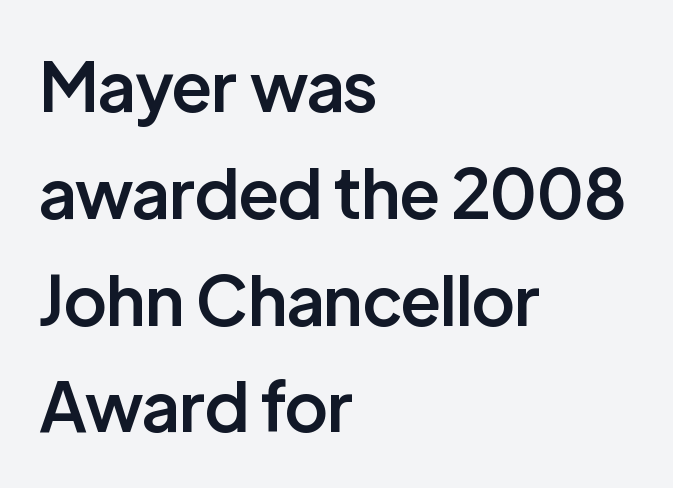
Character widths vary here, with narrow letters taking less room than wide ones. Spacing between characters is what you'd get straight out of the box. Honestly, there is no underline to notice here at all. Check where the strokes stop: nothing finishes them off — pure sans. Line beginnings align vertically; line endings do not. Strokes here are thickened, but only to semibold level.
